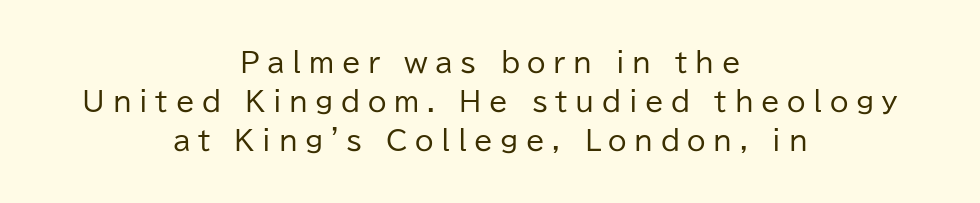
The image shows 27 px text type, upright; set centered, normal line spacing (1.45x), unusually wide letter spacing (+0.28 em), not underlined.
